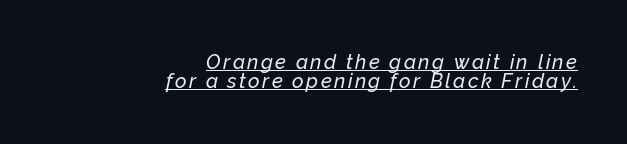
{"italic": "yes", "lean": "right", "slant_degrees": 12, "underline": "yes", "align": "right", "line_spacing": "tight", "line_spacing_ratio": 0.97, "glyph_px": 20}
